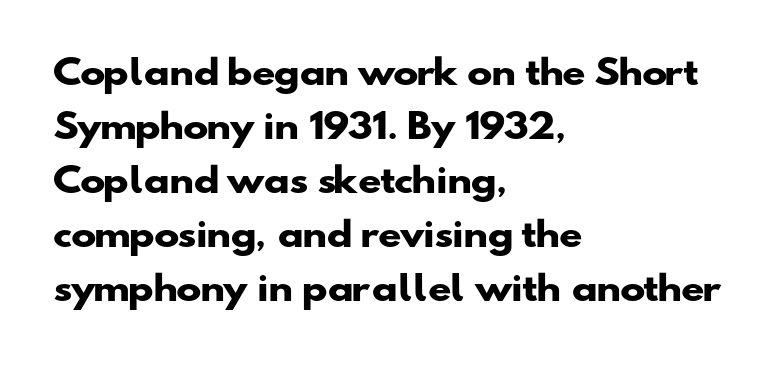
Q: Is the text bold? A: Yes.
Q: Is the typeface a serif or a sans-serif typeface? A: Sans-serif.
Q: Is the text underlined? A: No.
Q: How is the paragraph aligned? A: Left-aligned.
Q: Is the spacing between letters normal or unusually wide? A: Normal.
Q: Is the spacing between lines tight, normal or loose? A: Normal.
Q: Width (condensed, normal, or wide)? A: Wide.
Q: Stroke contrast? A: Low.
Q: x-height? A: Small.
Q: Monospaced? A: No.
